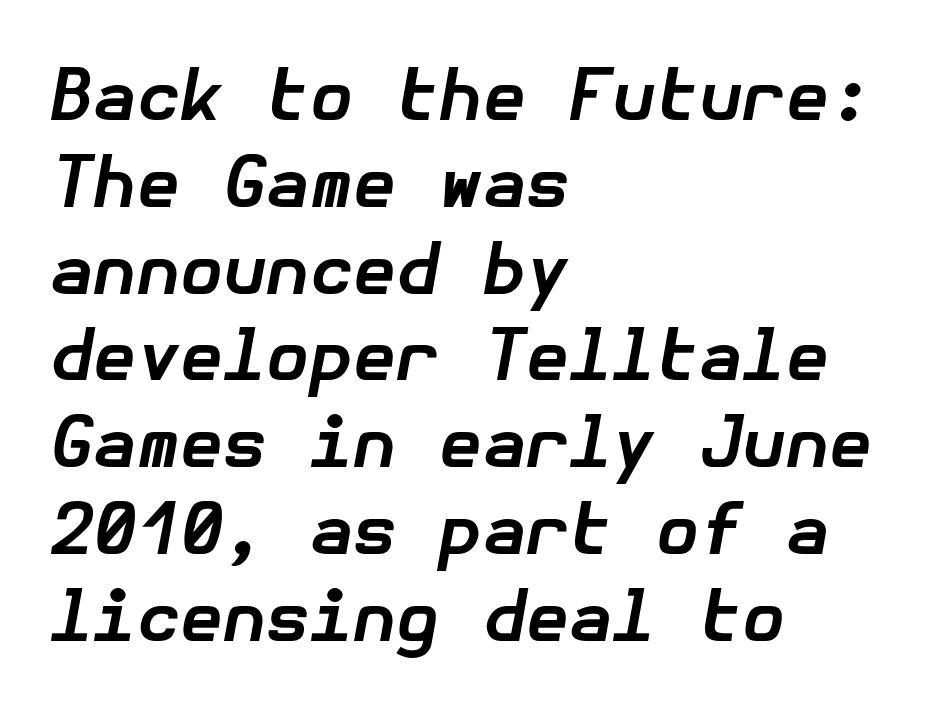
The rag falls on the right side of this text block. A typesetter would mark this as italic. The face used here is rendered with its standard letterfit. Rule under the text: the space is simply empty. Look at the stroke-to-counter ratio: heavy, a bold.
